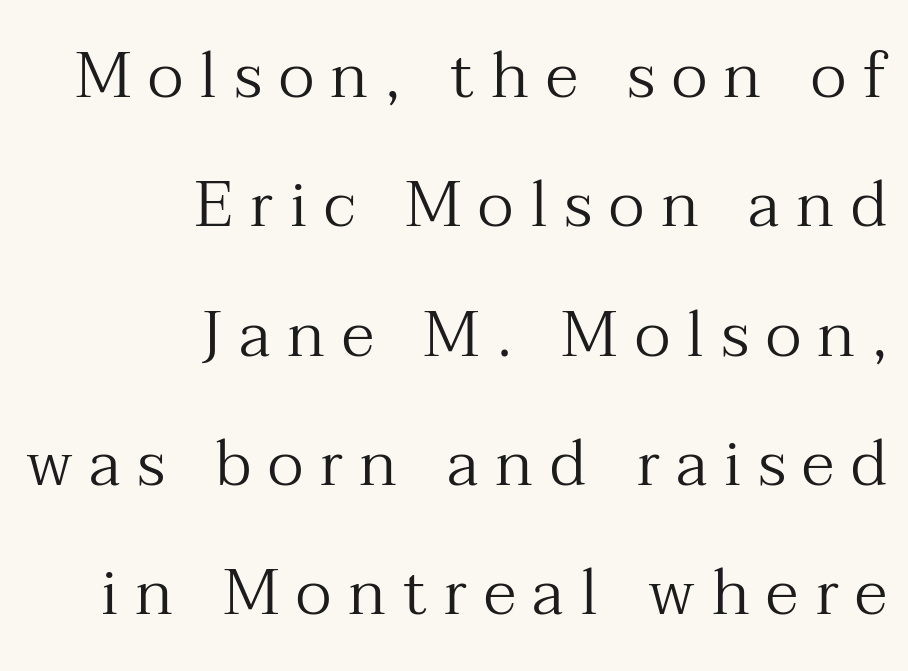
Typeset ragged left — the right edge is the straight one. Note the varied advance widths — an 'i' is clearly narrower than an 'm'. Unmarked baselines from the first word to the last. The face looks like a standard text weight, possibly lighter. Reading down the column, the eye jumps a long way to each next line. I'd call this a serif setting — the letters wear small feet.
